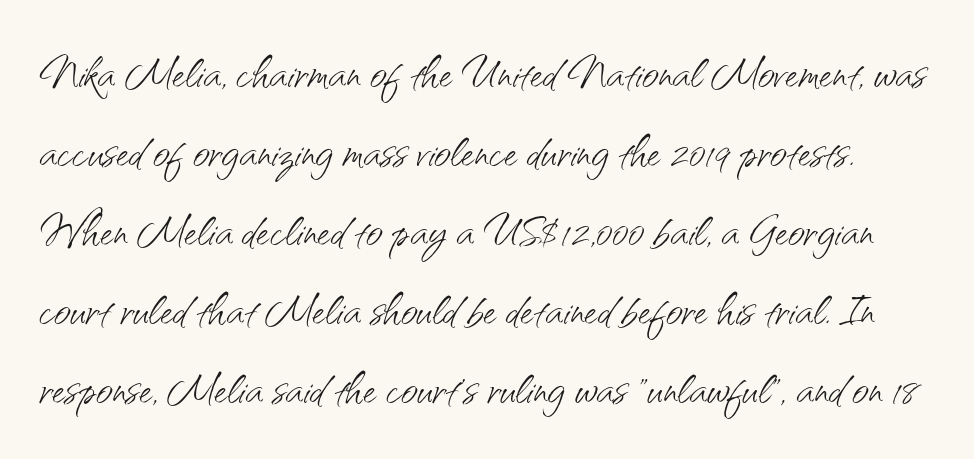
Q: Is the text bold? A: No.
Q: Is the text italic (slanted)? A: Yes.
Q: Is the typeface a serif or a sans-serif typeface? A: Sans-serif.
Q: Is the text underlined? A: No.
Q: Is the spacing between letters normal or unusually wide? A: Normal.
Q: Is the spacing between lines tight, normal or loose? A: Normal.
Q: Width (condensed, normal, or wide)? A: Normal.
Q: Stroke contrast? A: Medium.
Q: x-height? A: Small.
Q: Monospaced? A: No.
